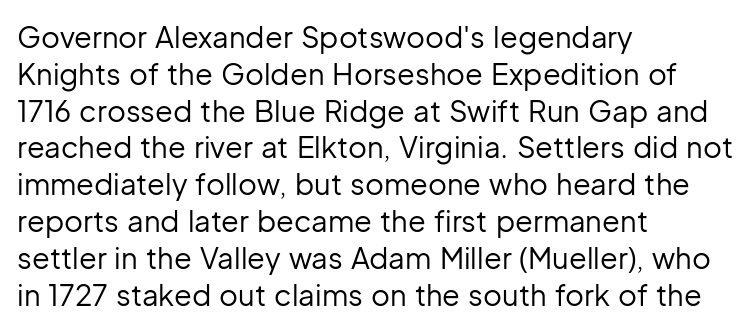
Is this a sans? Yes — the strokes have no serifs. Caption: multi-line text, flush left, ragged right. Vertical strokes here are truly vertical. No heavy texture on the line: the type isn't bold. Note the varied advance widths — an 'i' is clearly narrower than an 'm'.
